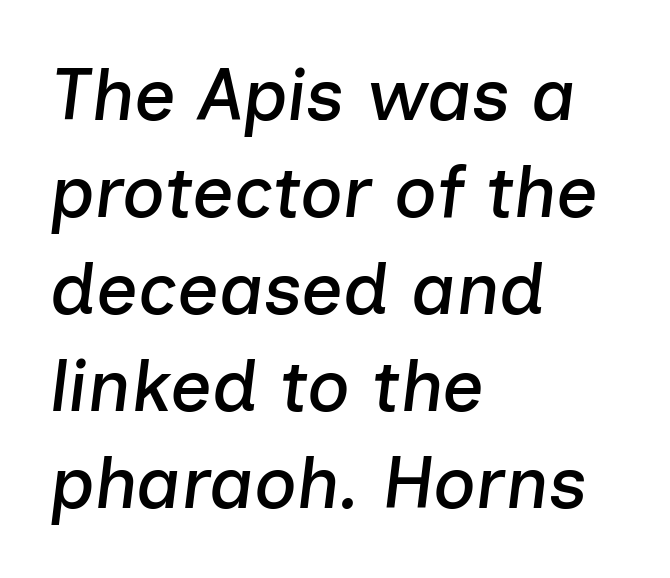
Q: Is the text italic (slanted)? A: Yes, it leans right by about 7 degrees.
Q: Is the text underlined? A: No.
Q: How is the paragraph aligned? A: Left-aligned.
Q: Is the spacing between letters normal or unusually wide? A: Normal.
Q: Is the spacing between lines tight, normal or loose? A: Normal.
Q: Width (condensed, normal, or wide)? A: Normal.
Q: Stroke contrast? A: Low.
Q: x-height? A: Medium.
Q: Monospaced? A: No.
